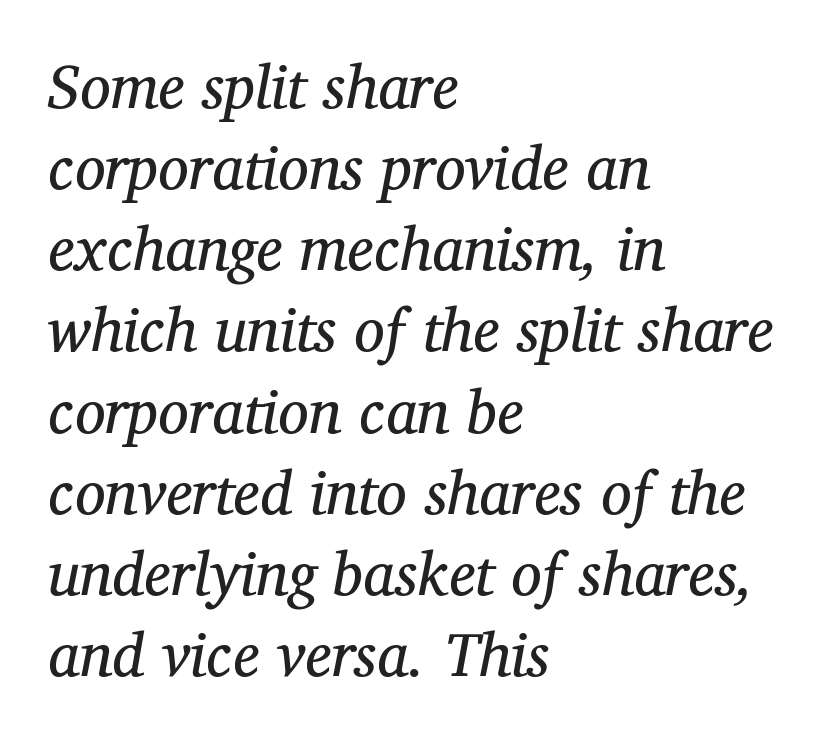
Caption: face not bold, strokes unweighted. These lines are composed in type with serifs. Words appear dense and cohesive because spacing is normal. The lines are quadded left. The letters advance in unequal steps, a hallmark of proportional type. Italic: yes, the glyphs are oblique.
